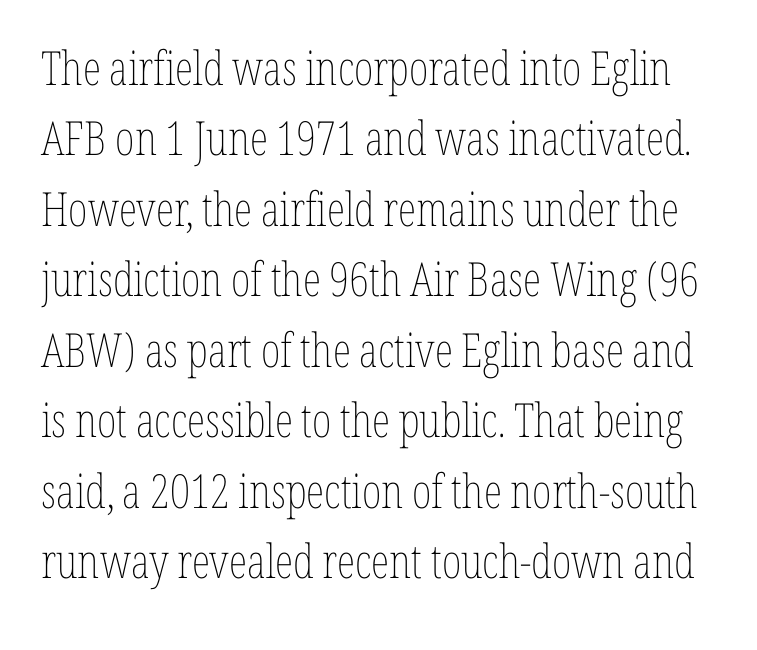
One glance says typical: line gaps are just what's usual. You could not count columns in this text — the font is proportionally spaced. The baseline area is clear. A roman cut, with each character standing at attention. The weight tops out at a normal text grade.
